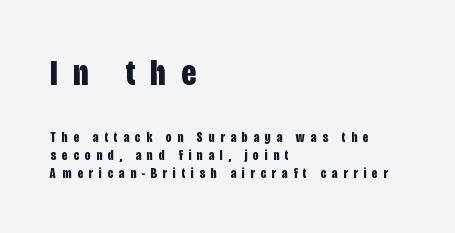
The image shows 37 px bold, condensed sans-serif type, upright; set left-aligned, normal line spacing (1.3x), unusually wide letter spacing (+0.42 em), not underlined; the first (top) block is 2.64x larger; low stroke contrast and a large x-height.
